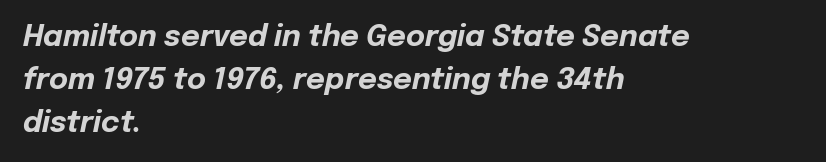
{"italic": "yes", "lean": "right", "slant_degrees": 12, "bold": "yes", "weight": "bold", "width": "normal", "stroke_contrast": "low", "x_height": "medium", "monospaced": "no", "underline": "no", "align": "left", "line_spacing": "normal", "line_spacing_ratio": 1.48, "letter_spacing": "normal", "letter_spacing_em": 0.0, "glyph_px": 29}
